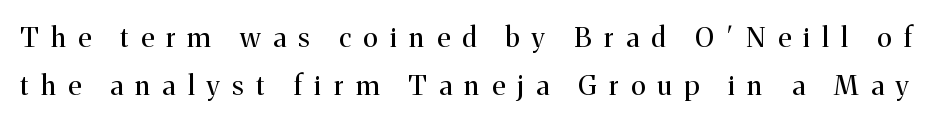
{"italic": "no", "bold": "no", "underline": "no", "line_spacing_ratio": 1.79, "letter_spacing": "wide", "letter_spacing_em": 0.47, "glyph_px": 27}
